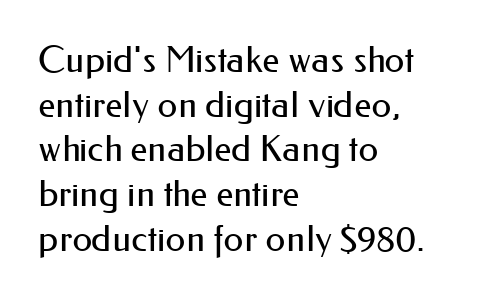
The image shows 36 px regular-weight sans-serif type, upright; set left-aligned, line spacing 1.24x, normal letter spacing, not underlined; medium stroke contrast and a small x-height.
